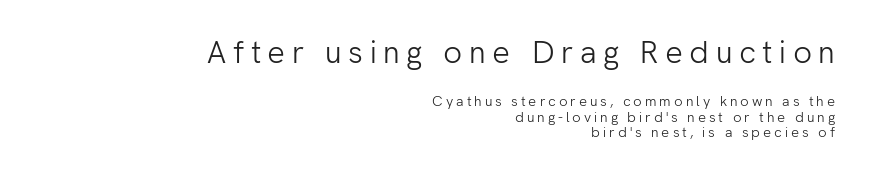
{"serif": "no", "italic": "no", "bold": "no", "weight": "light", "width": "normal", "stroke_contrast": "low", "x_height": "medium", "monospaced": "no", "underline": "no", "align": "right", "line_spacing": "tight", "line_spacing_ratio": 1.11, "letter_spacing": "wide", "letter_spacing_em": 0.21, "larger_block": "first", "size_ratio": 2.21, "glyph_px": 31}
